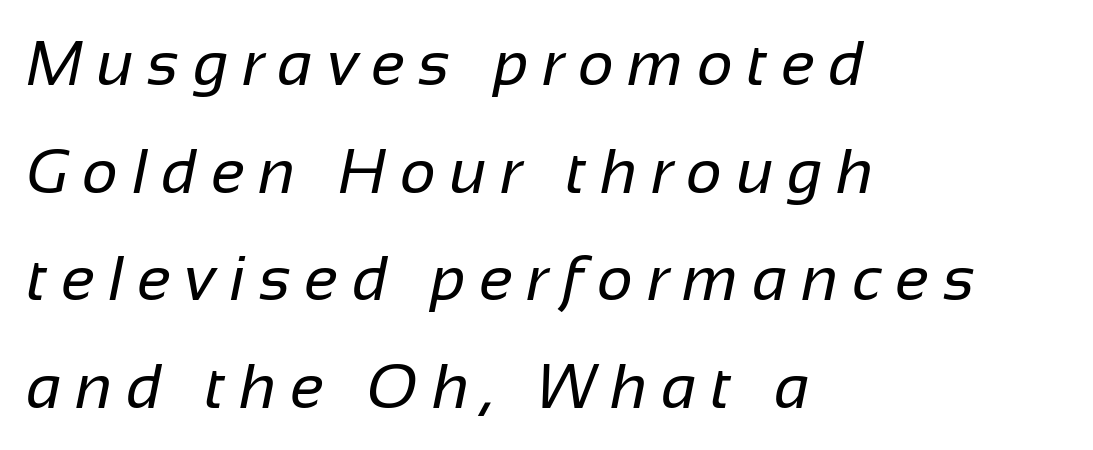
Underline: absent. Students, note that the glyphs here are deliberately spaced far apart. Varying glyph widths throughout — classic text-font behaviour. The strokes carry an ordinary text weight at most.
